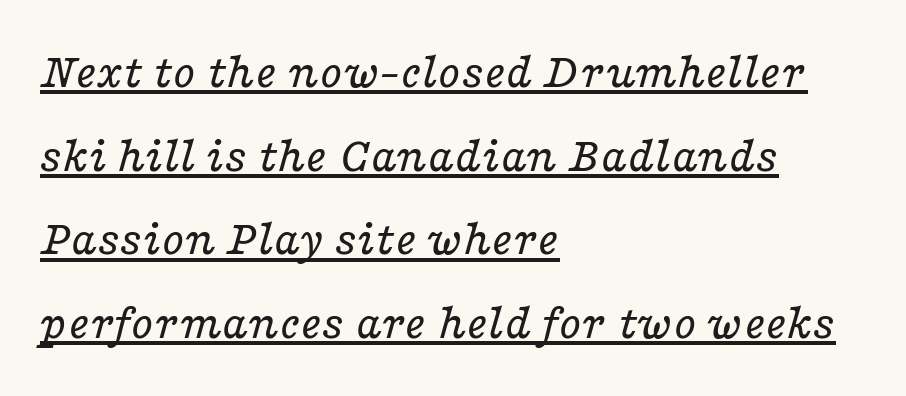
The typesetting does not lean heavy: it is not bold. Standard letterfit; no display-style spreading of the glyphs. This sample keeps an unexceptional amount of space between lines. Left-aligned paragraph, ragged on the right.
